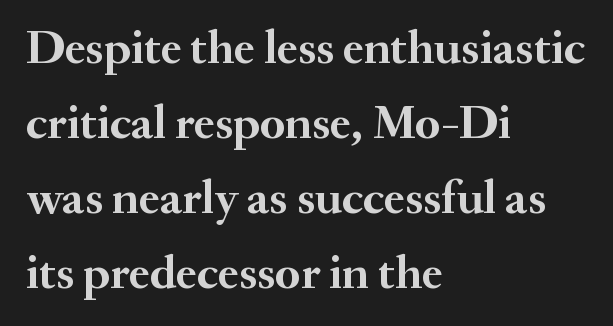
The font family rendered here belongs to the serif group. Underlining? Definitely not there. Italic? Not at all — the glyphs are vertical. Varying glyph widths throughout — classic text-font behaviour. Layout note: lines flush left. Nothing unusual about the tracking: characters are spaced as the font intends.
